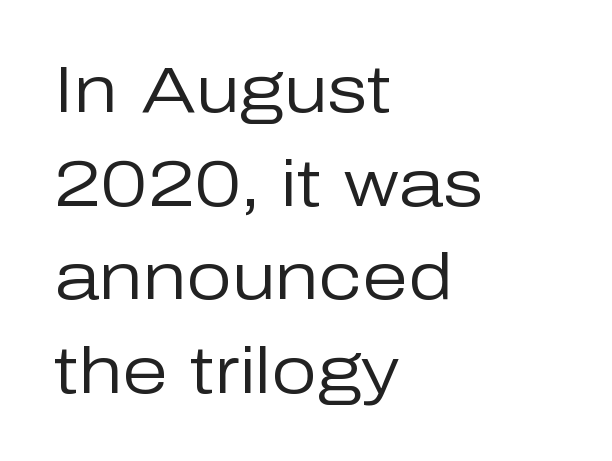
The image shows 65 px regular-weight sans-serif type, upright; set left-aligned, normal line spacing (1.44x), normal letter spacing, not underlined; low stroke contrast and a medium x-height.
